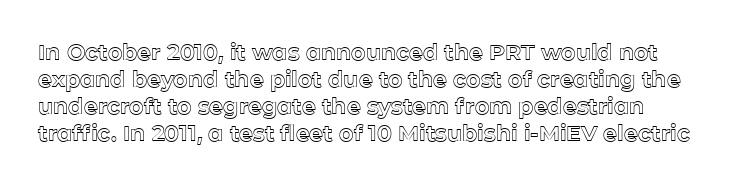
Q: Is the text italic (slanted)? A: No, it is upright.
Q: Is the text underlined? A: No.
Q: Is the spacing between letters normal or unusually wide? A: Normal.
